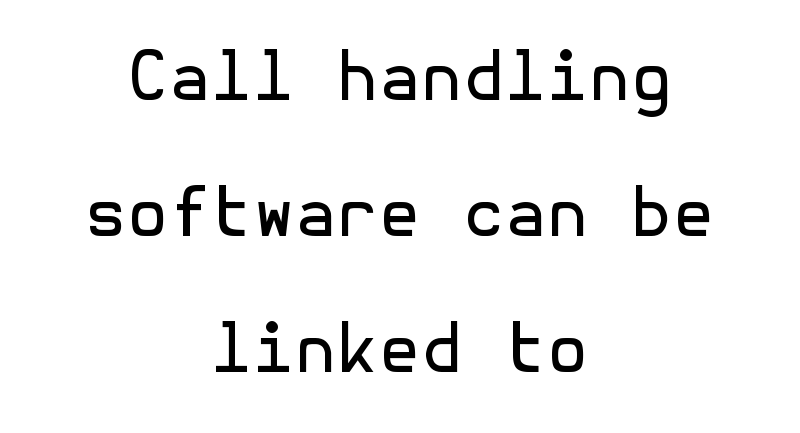
{"serif": "no", "italic": "no", "bold": "no", "weight": "regular", "width": "normal", "x_height": "medium", "underline": "no", "align": "center", "line_spacing": "loose", "line_spacing_ratio": 2.0, "letter_spacing": "normal", "letter_spacing_em": 0.0, "glyph_px": 68}
